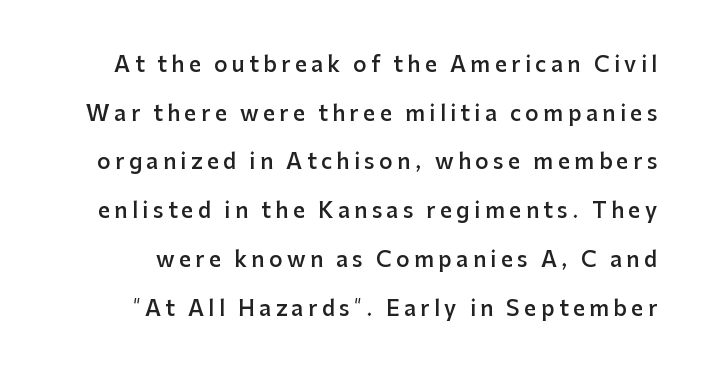
Words float on clear page, feet unadorned. A fair bit of extra ink — the face is semibold, not bold. A great deal of white space separates one row of letters from the next. Style check: upright. Compared with typical body copy, the letter spacing here is much looser.
